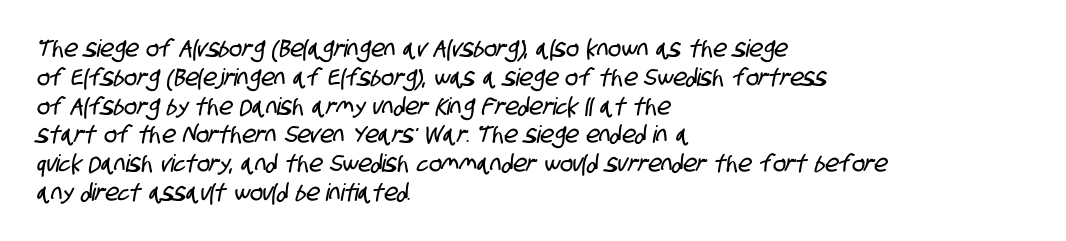
Q: Is the text underlined? A: No.
Q: How is the paragraph aligned? A: Left-aligned.
Q: Is the spacing between letters normal or unusually wide? A: Normal.
